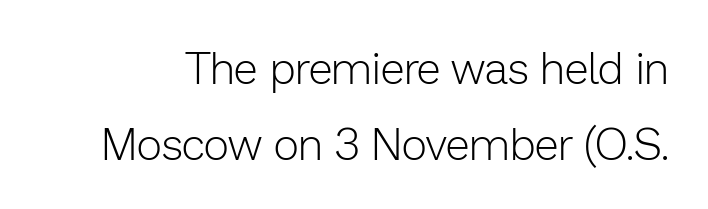
Q: Is the text bold? A: No.
Q: Is the text italic (slanted)? A: No, it is upright.
Q: Is the typeface a serif or a sans-serif typeface? A: Sans-serif.
Q: Is the text underlined? A: No.
Q: Is the spacing between letters normal or unusually wide? A: Normal.
Q: Width (condensed, normal, or wide)? A: Normal.
Q: Stroke contrast? A: Low.
Q: x-height? A: Medium.
Q: Monospaced? A: No.
